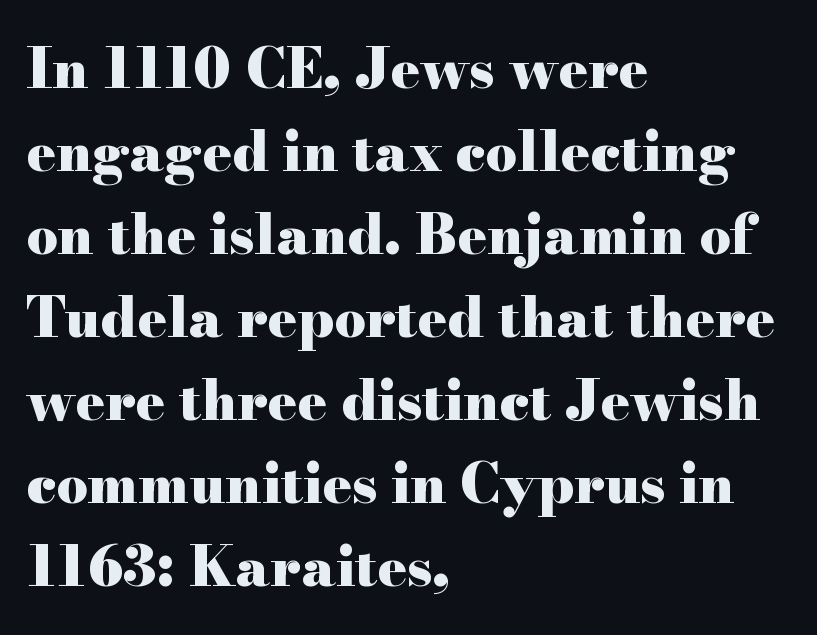
{"serif": "yes", "italic": "no", "bold": "yes", "weight": "heavy", "width": "wide", "stroke_contrast": "high", "x_height": "small", "monospaced": "no", "underline": "no", "align": "left", "line_spacing": "normal", "line_spacing_ratio": 1.51, "letter_spacing": "normal", "letter_spacing_em": 0.0, "glyph_px": 55}
